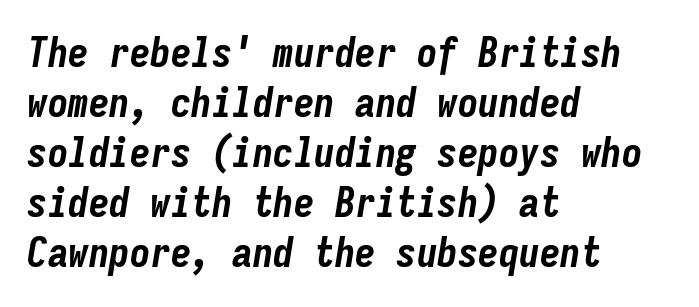
Slant detected: the letters are inclined. The setting favours the left margin, as ordinary paragraphs usually do. Here the designer chose a console-style face with uniform glyph widths. Descenders are the only things crossing below the line. These lines carry a lot of weight — the face is fully bold.
